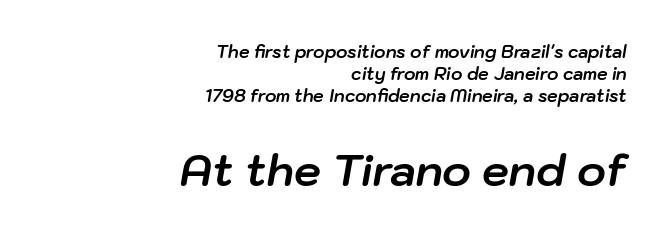
Q: Is the text bold? A: Yes.
Q: Is the text italic (slanted)? A: Yes, it leans right by about 10 degrees.
Q: Is the text underlined? A: No.
Q: How is the paragraph aligned? A: Right-aligned.
Q: Is the spacing between letters normal or unusually wide? A: Normal.
Q: Is the spacing between lines tight, normal or loose? A: Normal.
Q: Which block of text is set in a larger size, the first (top) or the second (bottom)? A: The second (bottom) one.
Q: Width (condensed, normal, or wide)? A: Normal.
Q: Stroke contrast? A: Low.
Q: x-height? A: Medium.
Q: Monospaced? A: No.
